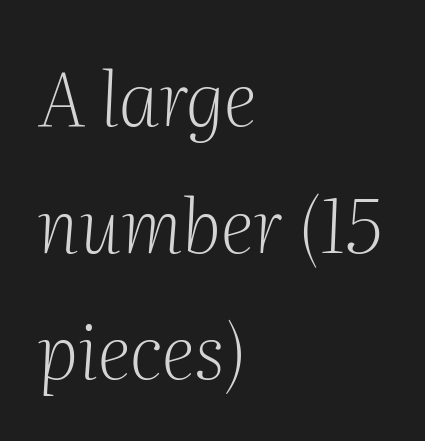
{"serif": "yes", "italic": "yes", "lean": "right", "slant_degrees": 2, "bold": "no", "weight": "light", "width": "normal", "stroke_contrast": "medium", "x_height": "medium", "monospaced": "no", "underline": "no", "align": "left", "line_spacing": "normal", "line_spacing_ratio": 1.69, "letter_spacing": "normal", "letter_spacing_em": 0.0, "glyph_px": 75}
